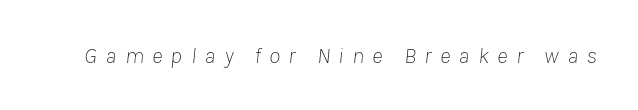
{"italic": "yes", "lean": "right", "slant_degrees": 8, "bold": "no", "underline": "no", "letter_spacing": "wide", "letter_spacing_em": 0.36, "glyph_px": 23}
